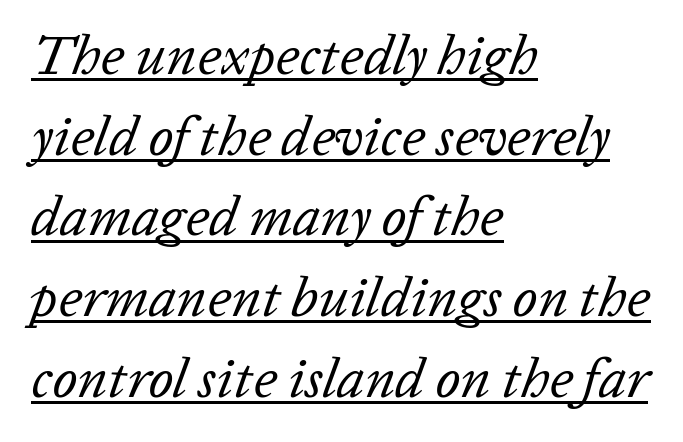
In terms of letterspacing, this is plain default setting. In terms of posture, this sample is oblique. A student would call this left alignment; a typographer would say flush left, rag right. Somebody hit Ctrl+U on this one — the words are underlined. Note the varied advance widths — an 'i' is clearly narrower than an 'm'.
